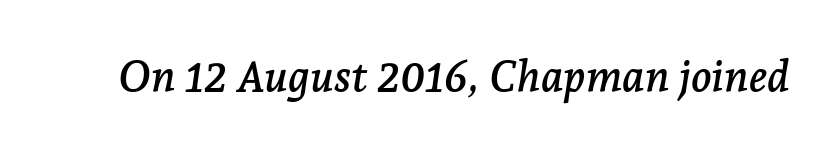
Honestly, there is no underline to notice here at all. The type family on display is of the serif kind. Look at the tracking — it's just the regular setting, nothing added. Each letter keeps its own natural width here, so spacing adapts to shape. The face used here has a pronounced slope to its letters.
